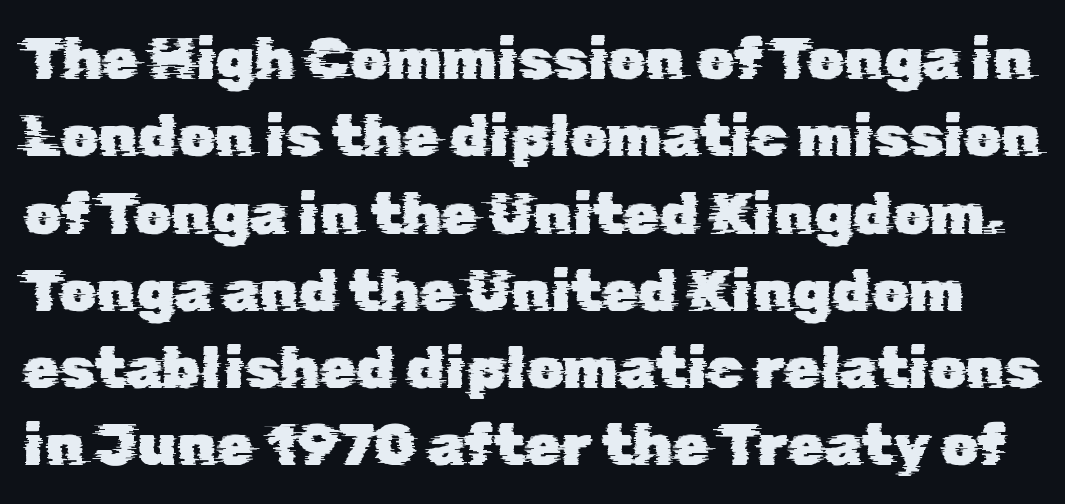
Students, note that the glyphs here touch the page at normal intervals. Looks like regular typesetting: each glyph gets only the width it needs. Normally led — the rows are evenly, conventionally spaced. Type style note: lacks serifs. Quick note: underline off.
